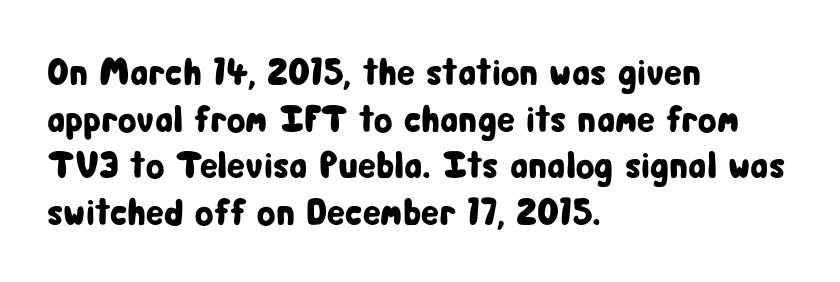
{"serif": "no", "italic": "no", "width": "condensed", "stroke_contrast": "low", "x_height": "medium", "monospaced": "no", "underline": "no", "align": "left", "line_spacing_ratio": 1.23, "letter_spacing": "normal", "letter_spacing_em": 0.0, "glyph_px": 38}
